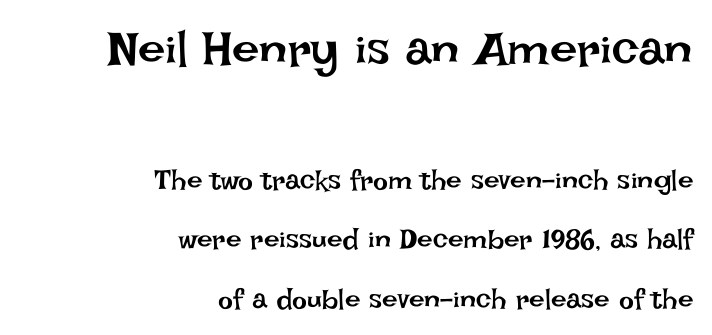
Q: Is the text bold? A: No.
Q: Is the text italic (slanted)? A: No, it is upright.
Q: Is the text underlined? A: No.
Q: How is the paragraph aligned? A: Right-aligned.
Q: Is the spacing between letters normal or unusually wide? A: Normal.
Q: Is the spacing between lines tight, normal or loose? A: Loose.
Q: Which block of text is set in a larger size, the first (top) or the second (bottom)? A: The first (top) one.
Q: Width (condensed, normal, or wide)? A: Normal.
Q: Stroke contrast? A: Low.
Q: x-height? A: Large.
Q: Monospaced? A: No.
